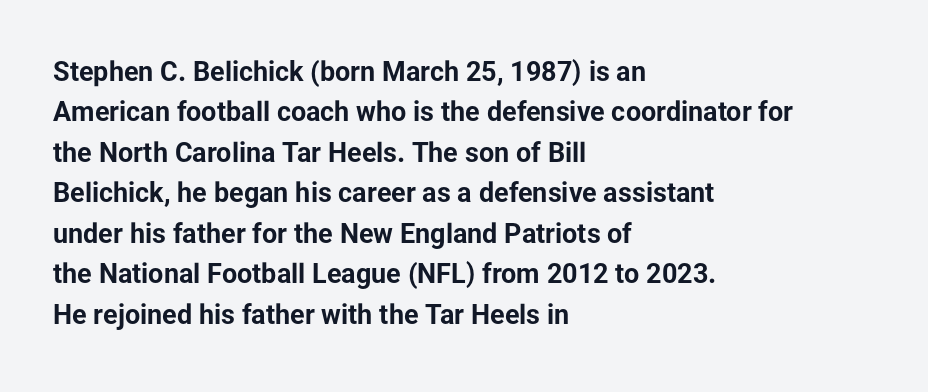
Q: Is the text bold? A: Yes.
Q: Is the text italic (slanted)? A: No, it is upright.
Q: Is the text underlined? A: No.
Q: How is the paragraph aligned? A: Left-aligned.
Q: Is the spacing between letters normal or unusually wide? A: Normal.
Q: Is the spacing between lines tight, normal or loose? A: Normal.
